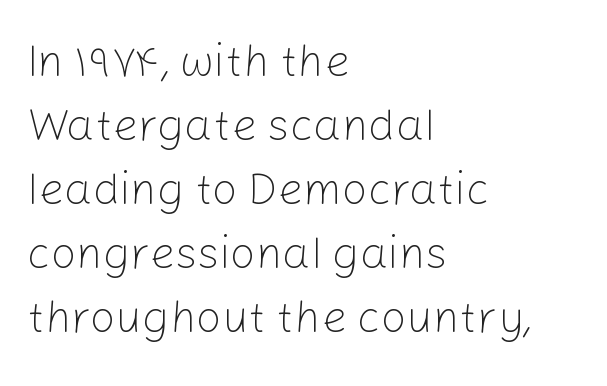
Nope, not italic — everything's standing straight. The designer left line spacing at the default. Glance below the letters and you will spot only blank space. Does extra space separate the letters? No, they use regular spacing.
